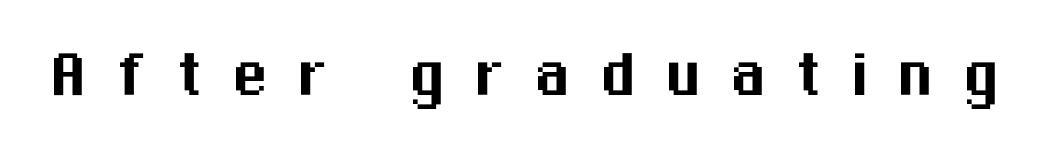
{"serif": "no", "italic": "no", "width": "normal", "stroke_contrast": "medium", "x_height": "medium", "monospaced": "no", "underline": "no", "letter_spacing": "wide", "letter_spacing_em": 0.38, "glyph_px": 74}
